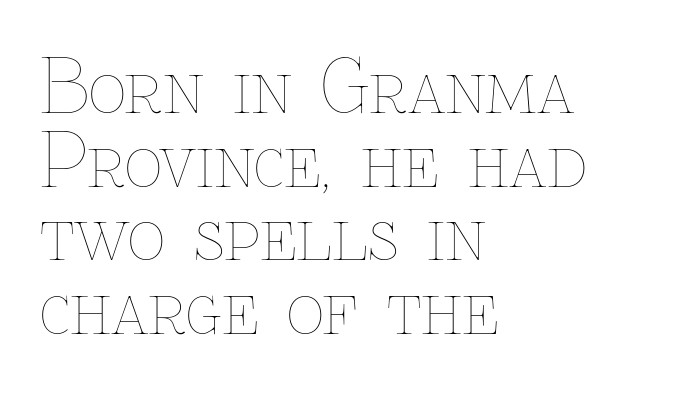
{"italic": "no", "bold": "no", "weight": "thin", "width": "normal", "stroke_contrast": "low", "x_height": "medium", "monospaced": "no", "underline": "no", "align": "left", "line_spacing": "tight", "line_spacing_ratio": 1.01, "letter_spacing": "normal", "letter_spacing_em": 0.0, "glyph_px": 73}
